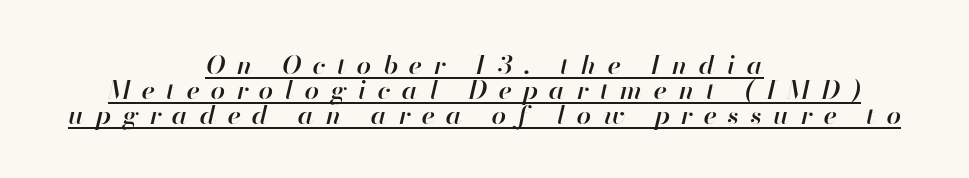
Q: Is the text bold? A: Semi-bold.
Q: Is the text italic (slanted)? A: Yes, it leans right by about 13 degrees.
Q: Is the text underlined? A: Yes.
Q: How is the paragraph aligned? A: Centered.
Q: Is the spacing between letters normal or unusually wide? A: Unusually wide.
Q: Is the spacing between lines tight, normal or loose? A: Tight.
